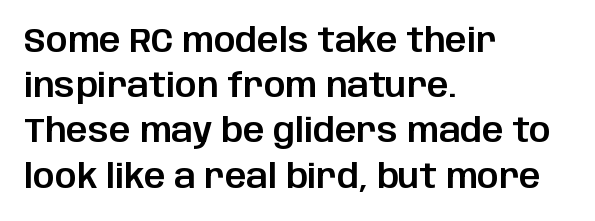
Q: Is the text italic (slanted)? A: No, it is upright.
Q: Is the typeface a serif or a sans-serif typeface? A: Sans-serif.
Q: Is the text underlined? A: No.
Q: How is the paragraph aligned? A: Left-aligned.
Q: Is the spacing between letters normal or unusually wide? A: Normal.
Q: Is the spacing between lines tight, normal or loose? A: Normal.
Q: Width (condensed, normal, or wide)? A: Normal.
Q: Stroke contrast? A: Low.
Q: x-height? A: Large.
Q: Monospaced? A: No.
